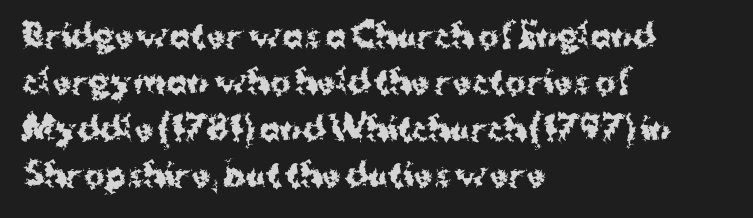
Q: Is the text bold? A: Yes.
Q: Is the text italic (slanted)? A: No, it is upright.
Q: Is the typeface a serif or a sans-serif typeface? A: Sans-serif.
Q: Is the text underlined? A: No.
Q: How is the paragraph aligned? A: Left-aligned.
Q: Is the spacing between letters normal or unusually wide? A: Normal.
Q: Is the spacing between lines tight, normal or loose? A: Normal.
Q: Width (condensed, normal, or wide)? A: Normal.
Q: Stroke contrast? A: Medium.
Q: x-height? A: Medium.
Q: Monospaced? A: No.
